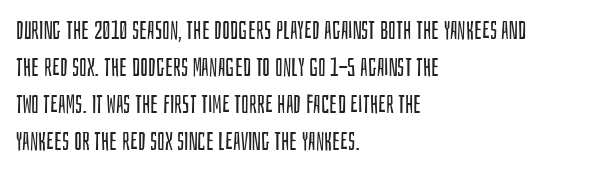
Q: Is the text bold? A: No.
Q: Is the text italic (slanted)? A: No, it is upright.
Q: Is the text underlined? A: No.
Q: How is the paragraph aligned? A: Left-aligned.
Q: Is the spacing between letters normal or unusually wide? A: Normal.
Q: Is the spacing between lines tight, normal or loose? A: Normal.
